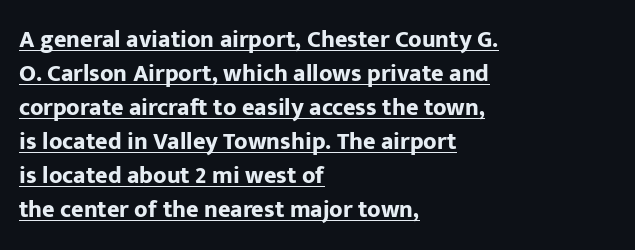
{"italic": "no", "bold": "yes", "underline": "yes", "align": "left", "line_spacing": "normal", "line_spacing_ratio": 1.42, "letter_spacing": "normal", "letter_spacing_em": 0.0, "glyph_px": 24}
